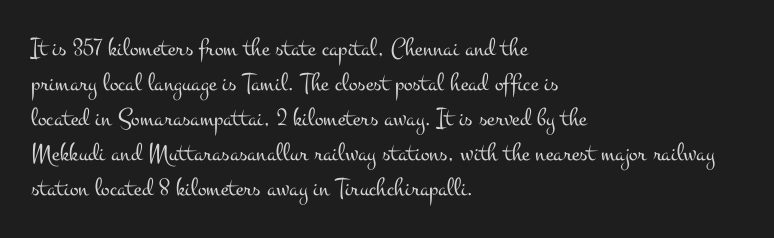
Q: Is the text bold? A: No.
Q: Is the text italic (slanted)? A: Yes.
Q: Is the text underlined? A: No.
Q: How is the paragraph aligned? A: Left-aligned.
Q: Is the spacing between letters normal or unusually wide? A: Normal.
Q: Is the spacing between lines tight, normal or loose? A: Normal.
